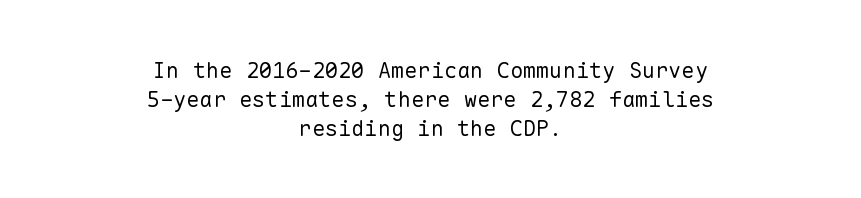
The image shows 22 px text type, upright; set centered, normal line spacing (1.31x), normal letter spacing, not underlined.
